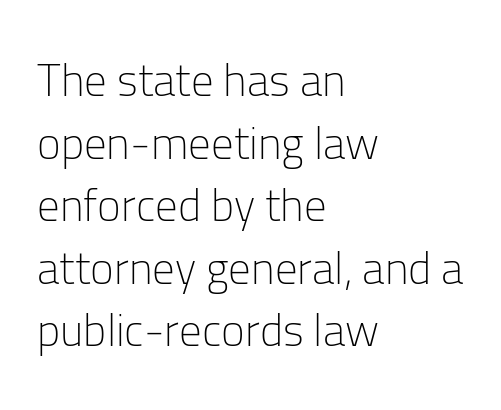
The image shows 45 px light sans-serif type, upright; set left-aligned, normal line spacing (1.39x), normal letter spacing, not underlined; low stroke contrast and a medium x-height.
